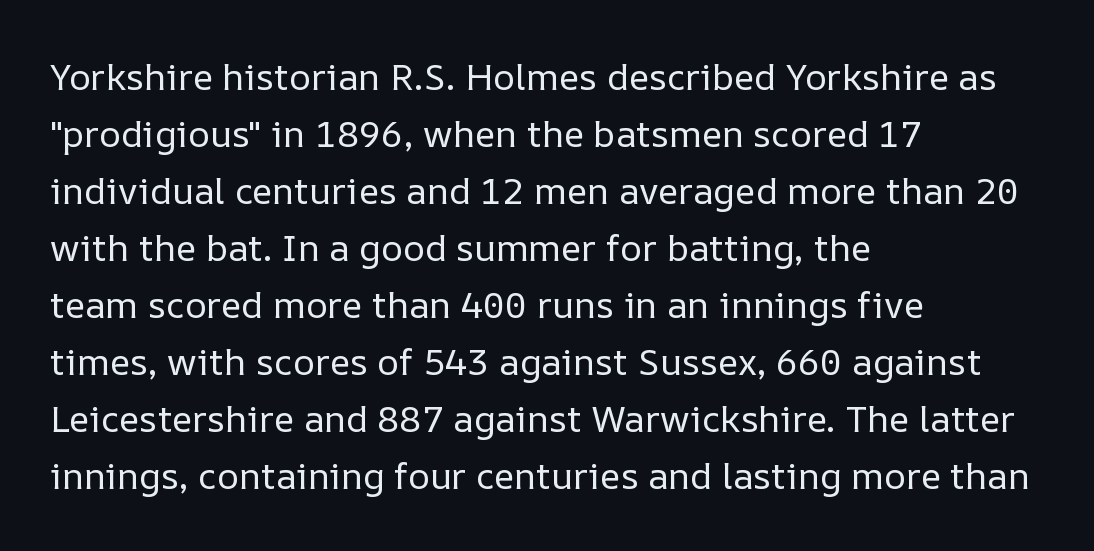
In terms of leading, this rendering sits right in the middle. Tracking value appears to be zero — textbook default spacing. Posture: vertical. Beneath every word, the page is bare. These glyphs show unthickened strokes, regular width or finer. The rendering anchors every line to the left-hand side.
